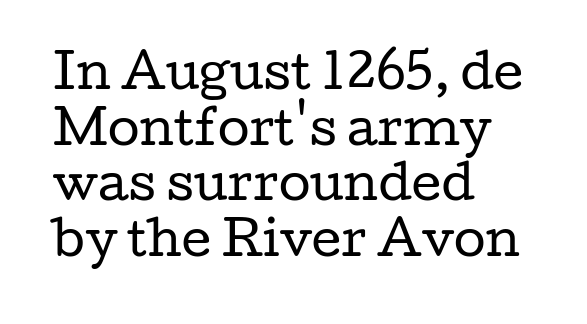
{"serif": "yes", "italic": "no", "bold": "no", "weight": "regular", "width": "wide", "stroke_contrast": "low", "x_height": "medium", "monospaced": "no", "underline": "no", "align": "left", "line_spacing_ratio": 1.21, "letter_spacing": "normal", "letter_spacing_em": 0.0, "glyph_px": 46}
